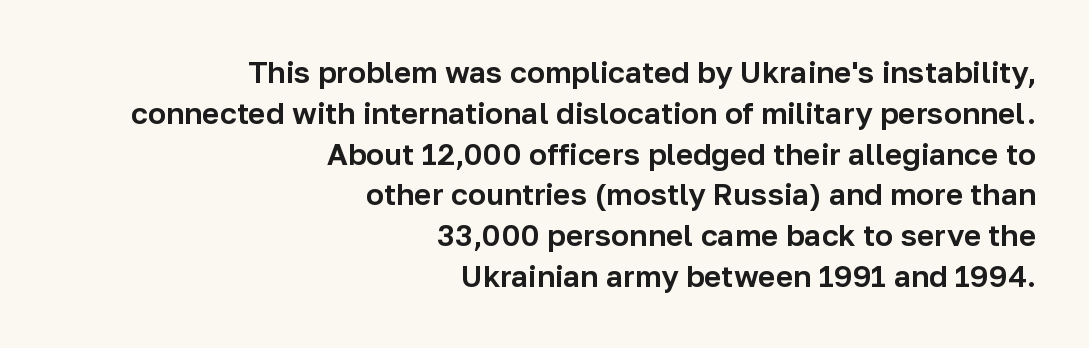
The image shows 30 px sans-serif type, upright; set right-aligned, normal line spacing (1.36x), normal letter spacing, not underlined; low stroke contrast and a medium x-height.
